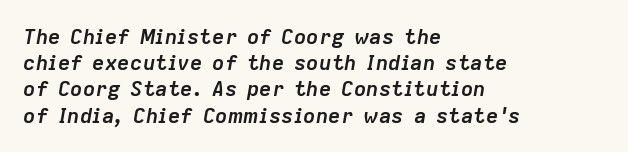
{"italic": "yes", "lean": "right", "slant_degrees": 9, "bold": "yes", "underline": "no", "align": "left", "line_spacing": "normal", "line_spacing_ratio": 1.25, "letter_spacing": "normal", "letter_spacing_em": 0.0, "glyph_px": 21}
